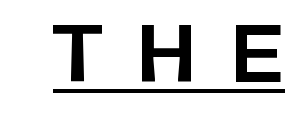
The image shows 79 px bold sans-serif type, upright; set unusually wide letter spacing (+0.43 em), underlined; low stroke contrast and a large x-height.
